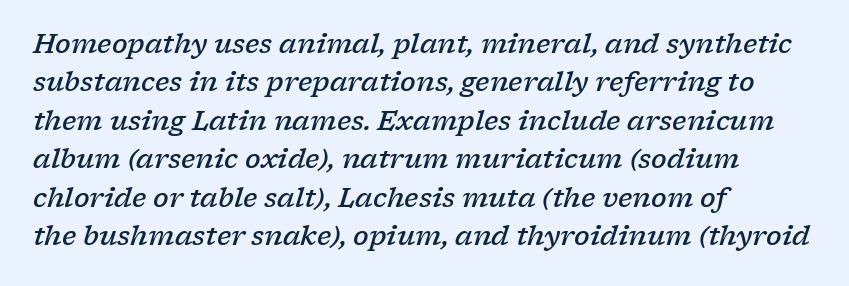
Q: Is the text bold? A: Semi-bold.
Q: Is the text italic (slanted)? A: Yes, it leans right by about 17 degrees.
Q: Is the text underlined? A: No.
Q: How is the paragraph aligned? A: Left-aligned.
Q: Is the spacing between letters normal or unusually wide? A: Normal.
Q: Is the spacing between lines tight, normal or loose? A: Normal.
